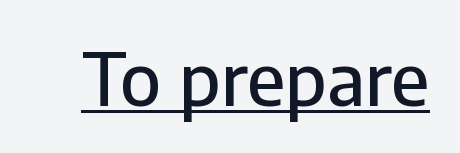
A continuous stroke trails under the words, as in a hyperlink. Vertical strokes here are truly vertical. Caption: standard tracking, unaltered. Examine the stroke ends and you'll find no serifs. The passage shown is typed in a proportional face where columns would drift.
